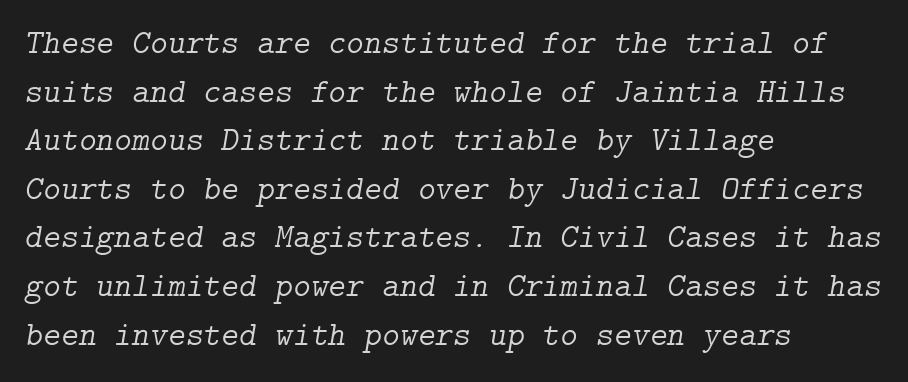
A quiet, ordinary-to-light weight characterises the typeface. Typeset ragged right — the left edge is the straight one. What's the leading like? Ordinary, nothing unusual. Does extra space separate the letters? No, they use regular spacing. Words float on clear page, feet unadorned. The font family rendered here belongs to the serif group.
